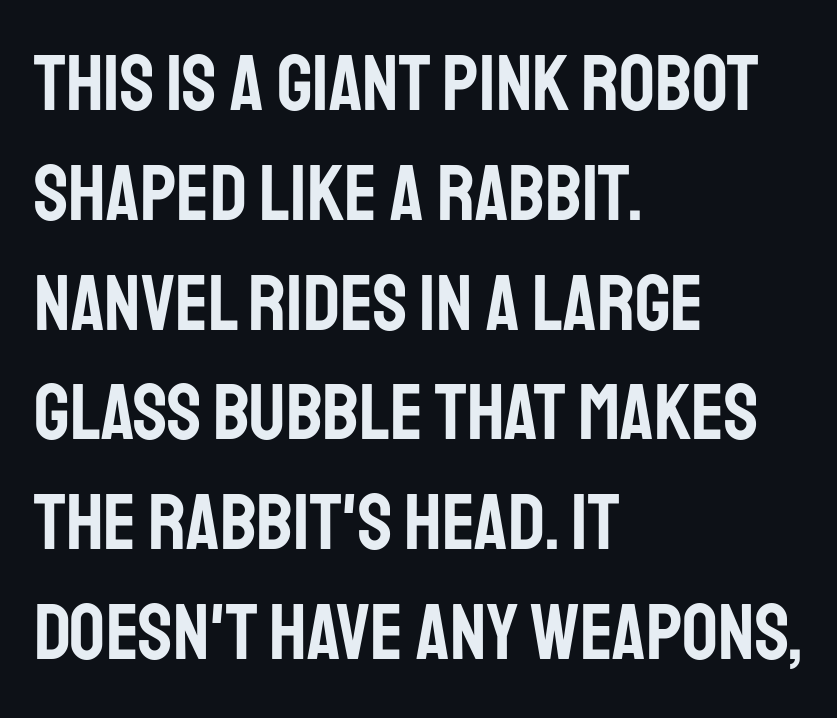
{"serif": "no", "italic": "no", "width": "condensed", "stroke_contrast": "low", "x_height": "large", "monospaced": "no", "underline": "no", "align": "left", "line_spacing": "normal", "line_spacing_ratio": 1.39, "letter_spacing": "normal", "letter_spacing_em": 0.0, "glyph_px": 79}
